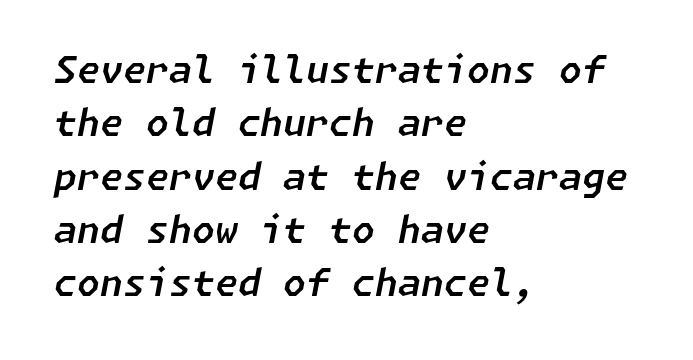
The image shows 37 px text type, italic (leaning right); set left-aligned, normal line spacing (1.44x), normal letter spacing, not underlined; low stroke contrast and a medium x-height.
